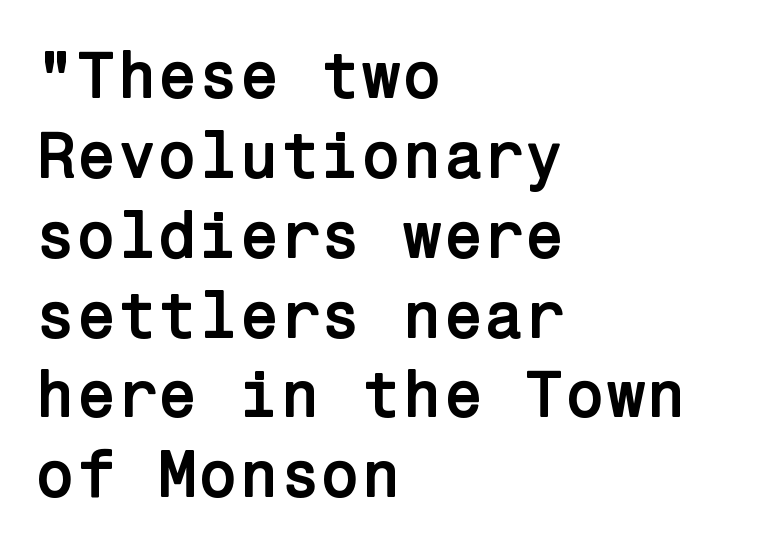
The image shows 66 px semibold sans-serif type, upright; set left-aligned, line spacing 1.21x, normal letter spacing, not underlined; low stroke contrast and a medium x-height.
